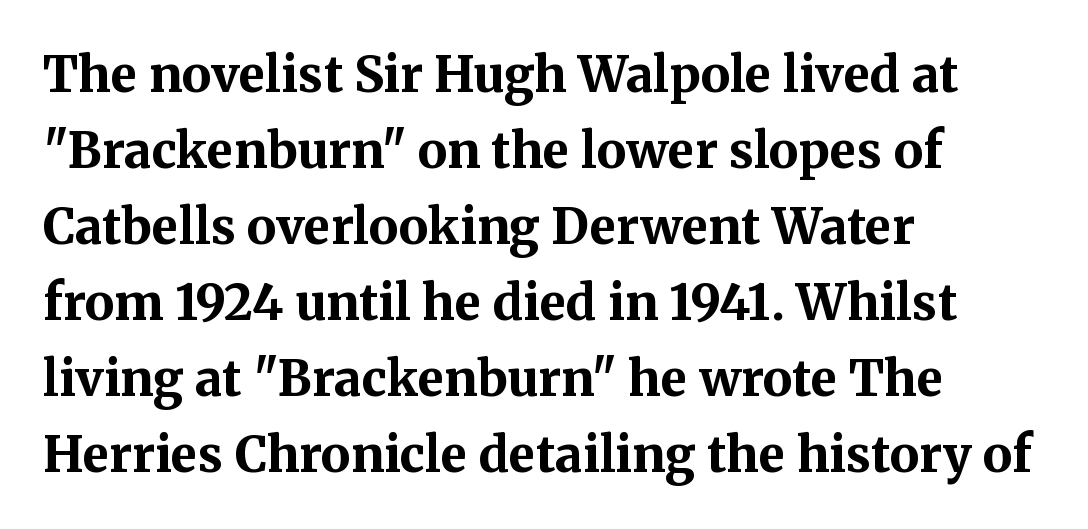
{"serif": "yes", "italic": "no", "bold": "yes", "weight": "bold", "width": "normal", "stroke_contrast": "medium", "x_height": "medium", "monospaced": "no", "underline": "no", "align": "left", "line_spacing": "normal", "line_spacing_ratio": 1.55, "letter_spacing": "normal", "letter_spacing_em": 0.0, "glyph_px": 49}
